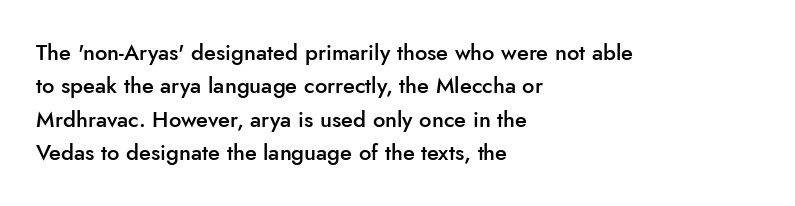
The image shows 22 px text type, upright; set left-aligned, normal line spacing (1.52x), normal letter spacing, not underlined.
